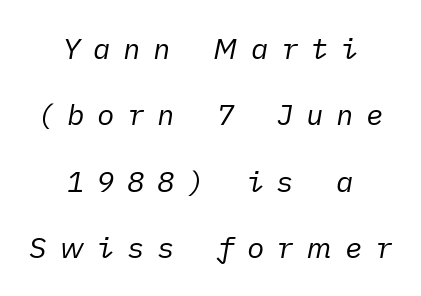
The image shows 29 px regular-weight type, italic (leaning right); set centered, loose line spacing (2.29x), unusually wide letter spacing (+0.43 em), not underlined; low stroke contrast and a medium x-height.
